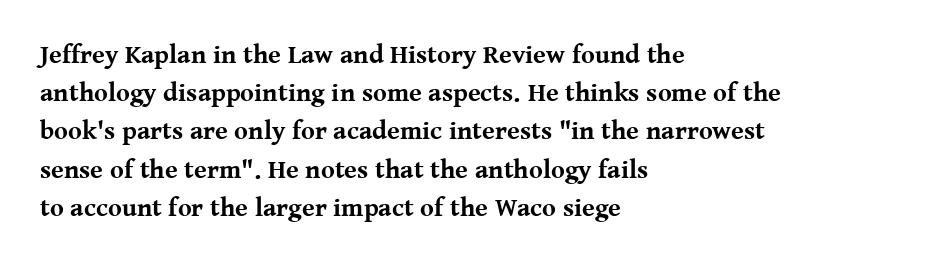
The image shows 26 px bold type, upright; set left-aligned, normal line spacing (1.47x), normal letter spacing, not underlined.
